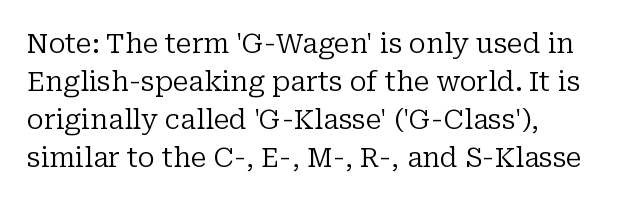
The image shows 27 px text type, upright; set left-aligned, normal line spacing (1.41x), normal letter spacing, not underlined.
